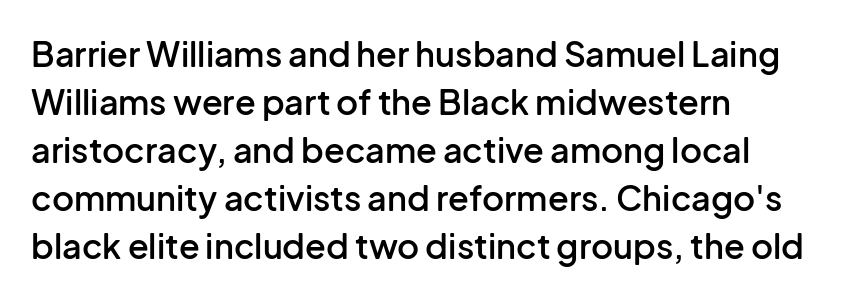
The image shows 34 px semibold sans-serif type, upright; set left-aligned, normal line spacing (1.41x), normal letter spacing, not underlined; low stroke contrast and a medium x-height.
